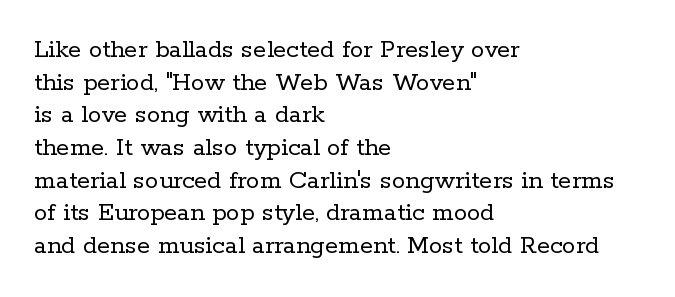
{"italic": "no", "bold": "no", "underline": "no", "align": "left", "line_spacing_ratio": 1.21, "letter_spacing": "normal", "letter_spacing_em": 0.0, "glyph_px": 27}
